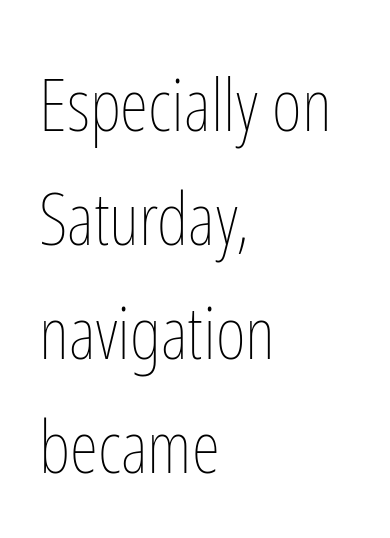
The image shows 73 px thin, condensed type, upright; set left-aligned, normal line spacing (1.56x), normal letter spacing, not underlined; low stroke contrast and a medium x-height.
